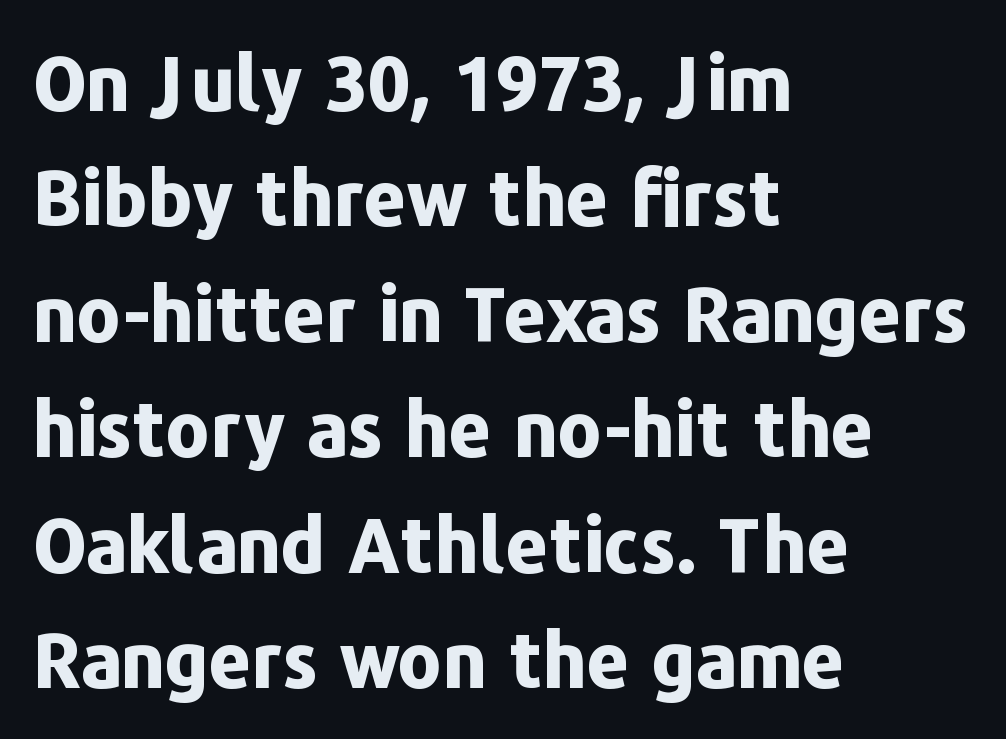
Check the space under the baseline: it is left empty. Rendered with straight, roman letterforms. Is this a fixed-width face? No — the glyphs have proportional, varying widths. The block of text has a typical density, with ordinary space between rows. Does the weight exceed regular? Yes, all the way to bold. Does extra space separate the letters? No, they use regular spacing.
